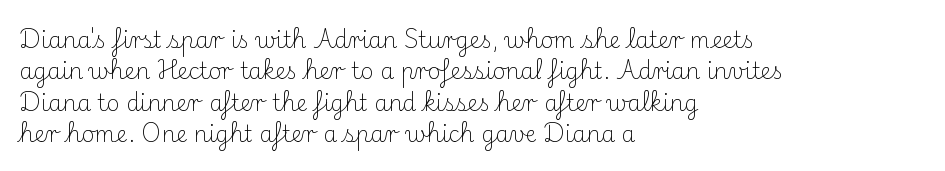
Q: Is the text bold? A: No.
Q: Is the text italic (slanted)? A: No, it is upright.
Q: Is the text underlined? A: No.
Q: How is the paragraph aligned? A: Left-aligned.
Q: Is the spacing between letters normal or unusually wide? A: Normal.
Q: Is the spacing between lines tight, normal or loose? A: Normal.
